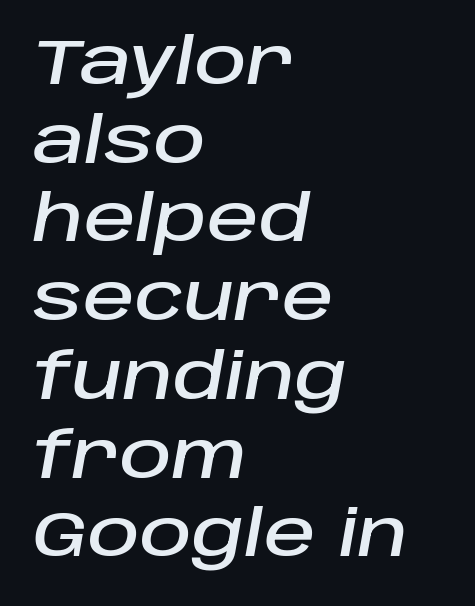
The image shows 64 px text type, italic (leaning right); set left-aligned, line spacing 1.23x, normal letter spacing, not underlined; low stroke contrast and a large x-height.
